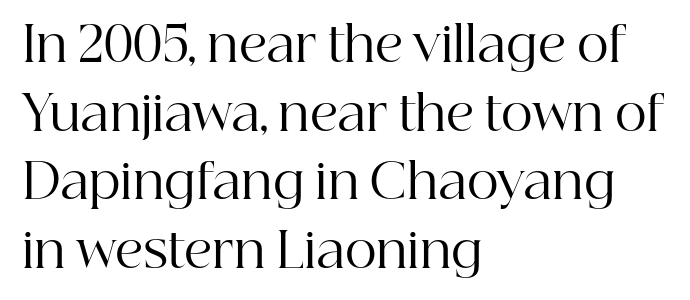
Left-aligned paragraph, ragged on the right. Rendered with straight, roman letterforms. Underline: absent. You could call the tracking neutral — neither tight nor loose. Here the designer chose a conventional face with non-uniform glyph widths.
